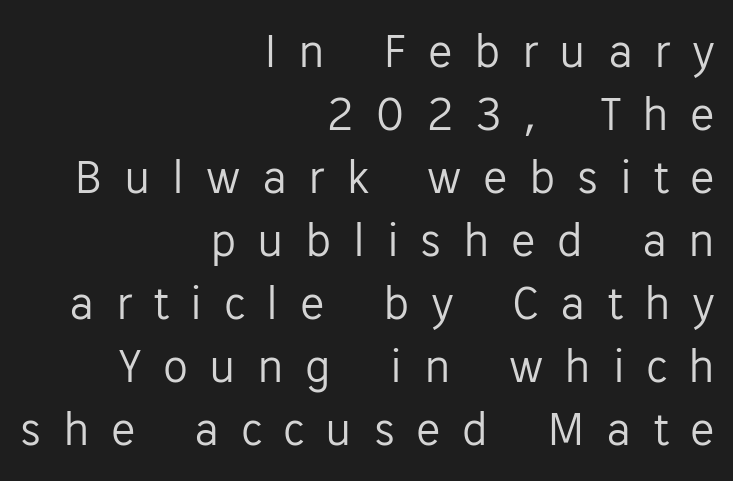
Rendered with straight, roman letterforms. Descenders hang freely into open space. The face used here is proportionally spaced, like ordinary book or web type. Horizontal alignment here is rightward, an uncommon choice for prose. Spacing between characters has been opened up far beyond the box default. Normally led — the rows are evenly, conventionally spaced.
